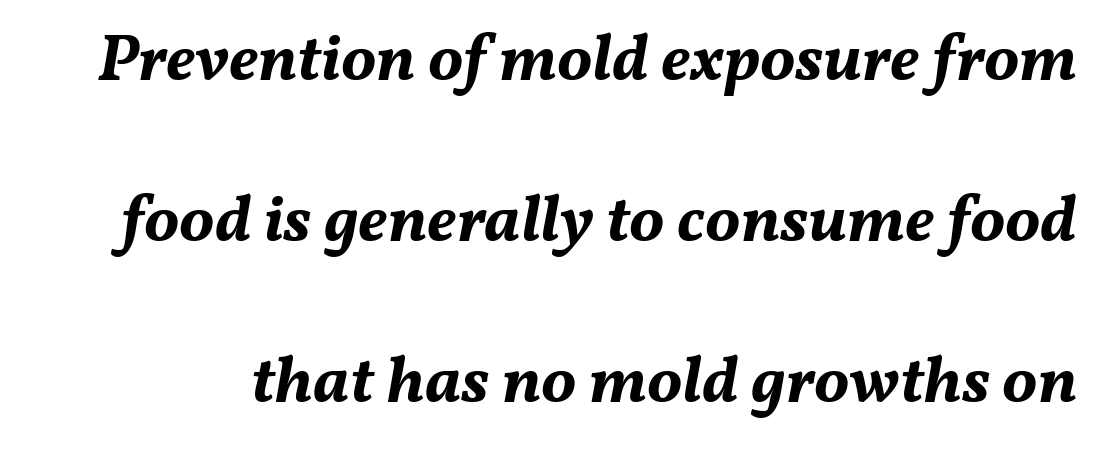
{"italic": "yes", "lean": "right", "slant_degrees": 11, "bold": "yes", "weight": "bold", "width": "normal", "stroke_contrast": "medium", "x_height": "medium", "monospaced": "no", "underline": "no", "line_spacing": "loose", "line_spacing_ratio": 2.44, "letter_spacing": "normal", "letter_spacing_em": 0.0, "glyph_px": 66}
